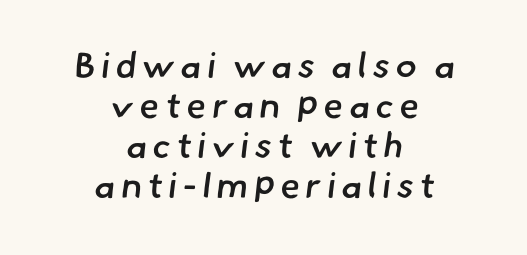
Stems and bowls a touch heavier than normal — semibold. Where is the straight margin? There isn't one; the lines are centered. The letters advance in unequal steps, a hallmark of proportional type. Regarding serifs, this sample does without them.
